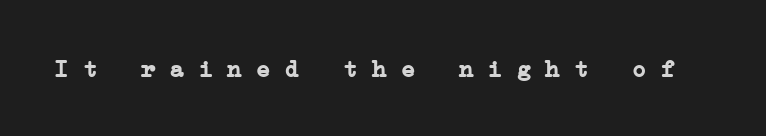
Q: Is the text bold? A: Yes.
Q: Is the text underlined? A: No.
Q: Is the spacing between letters normal or unusually wide? A: Normal.
